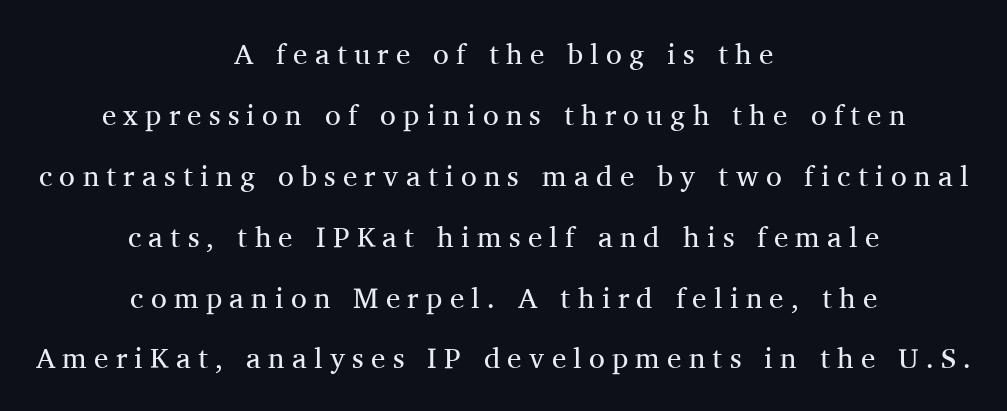
The image shows 29 px regular-weight serif type, upright; set centered, loose line spacing (2.1x), unusually wide letter spacing (+0.25 em), not underlined; medium stroke contrast and a medium x-height.
